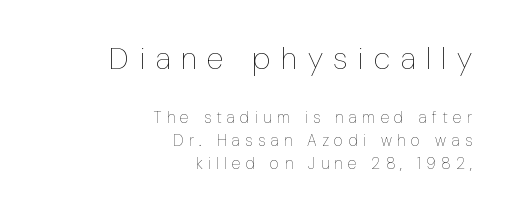
{"italic": "no", "bold": "no", "weight": "thin", "width": "condensed", "stroke_contrast": "low", "x_height": "medium", "monospaced": "no", "underline": "no", "align": "right", "line_spacing": "normal", "line_spacing_ratio": 1.43, "letter_spacing": "wide", "letter_spacing_em": 0.34, "larger_block": "first", "size_ratio": 1.94, "glyph_px": 31}
